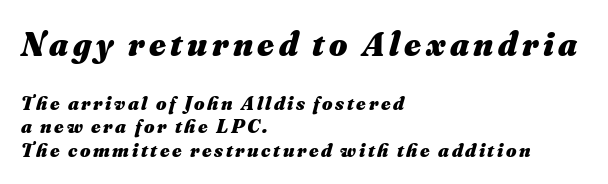
{"italic": "yes", "lean": "right", "slant_degrees": 16, "bold": "yes", "weight": "heavy", "width": "normal", "stroke_contrast": "medium", "x_height": "small", "monospaced": "no", "underline": "no", "align": "left", "line_spacing_ratio": 1.17, "larger_block": "first", "size_ratio": 1.75, "glyph_px": 35}
